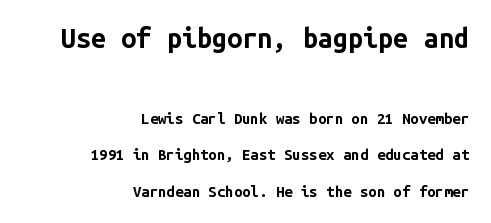
{"italic": "no", "bold": "yes", "underline": "no", "align": "right", "line_spacing": "loose", "line_spacing_ratio": 2.42, "letter_spacing": "normal", "letter_spacing_em": 0.0, "larger_block": "first", "size_ratio": 1.8, "glyph_px": 27}
